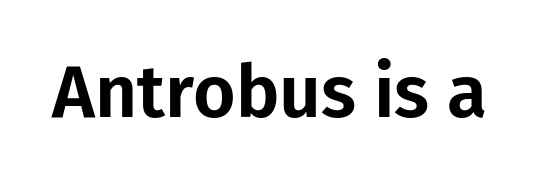
The image shows 73 px sans-serif type, upright; set normal letter spacing, not underlined; low stroke contrast and a medium x-height.
